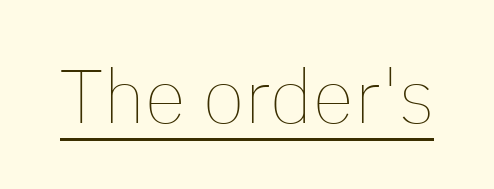
Q: Is the text bold? A: No.
Q: Is the text italic (slanted)? A: No, it is upright.
Q: Is the text underlined? A: Yes.
Q: Is the spacing between letters normal or unusually wide? A: Normal.
Q: Width (condensed, normal, or wide)? A: Normal.
Q: Stroke contrast? A: Low.
Q: x-height? A: Medium.
Q: Monospaced? A: No.
